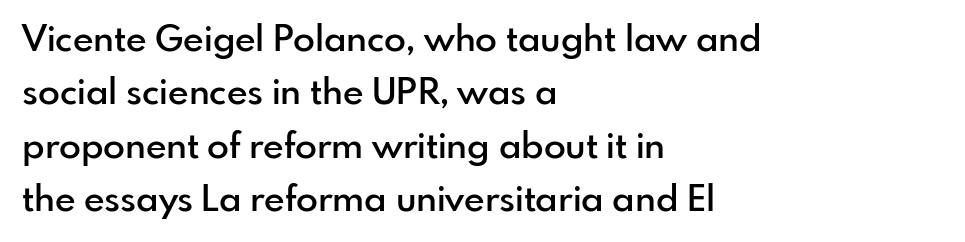
{"serif": "no", "italic": "no", "bold": "semi", "weight": "semibold", "width": "normal", "stroke_contrast": "low", "x_height": "small", "monospaced": "no", "underline": "no", "align": "left", "line_spacing": "normal", "line_spacing_ratio": 1.48, "letter_spacing": "normal", "letter_spacing_em": 0.0, "glyph_px": 36}
